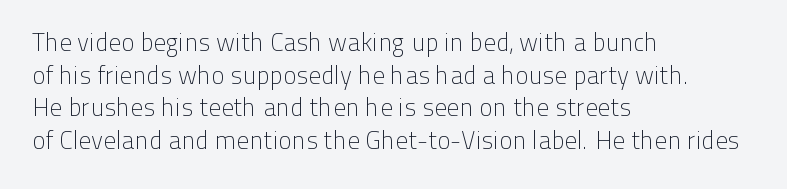
Q: Is the text bold? A: No.
Q: Is the text italic (slanted)? A: No, it is upright.
Q: Is the text underlined? A: No.
Q: How is the paragraph aligned? A: Left-aligned.
Q: Is the spacing between letters normal or unusually wide? A: Normal.
Q: Is the spacing between lines tight, normal or loose? A: Normal.
